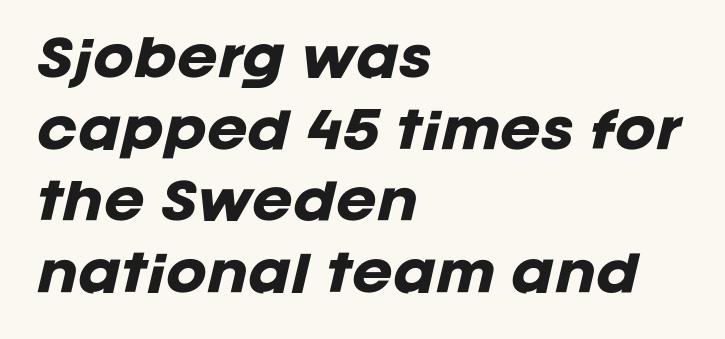
Q: Is the text bold? A: Yes.
Q: Is the text italic (slanted)? A: Yes, it leans right by about 12 degrees.
Q: Is the text underlined? A: No.
Q: How is the paragraph aligned? A: Left-aligned.
Q: Is the spacing between letters normal or unusually wide? A: Normal.
Q: Is the spacing between lines tight, normal or loose? A: Normal.
Q: Width (condensed, normal, or wide)? A: Normal.
Q: Stroke contrast? A: Low.
Q: x-height? A: Large.
Q: Monospaced? A: No.
